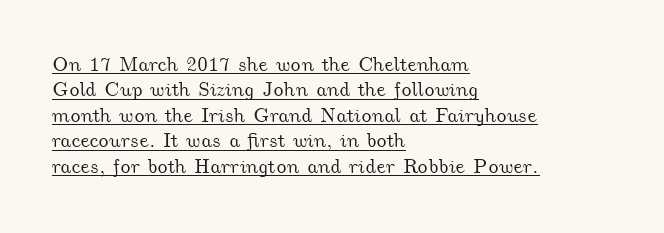
The image shows 20 px text type; set left-aligned, normal line spacing (1.27x), normal letter spacing, underlined.
